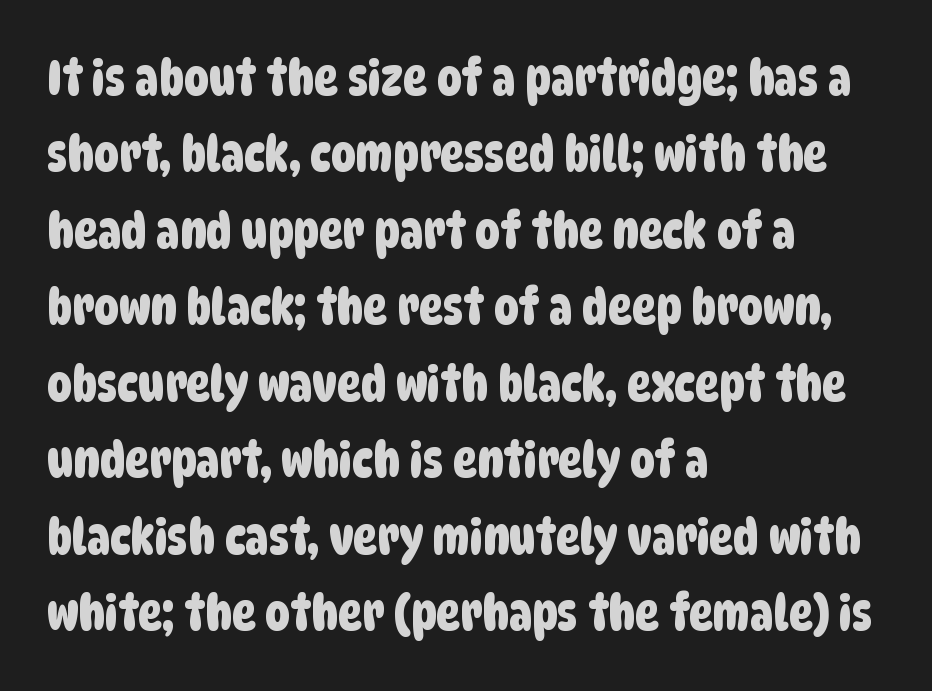
The characters display no serif detailing; their extremities are plain. Whoever set this chose a conventional vertical rhythm. The passage shown has conventional tracking throughout. Note the varied advance widths — an 'i' is clearly narrower than an 'm'. Honestly, there is no underline to notice here at all. This sample is left-justified, so line endings fall wherever the words run out.
